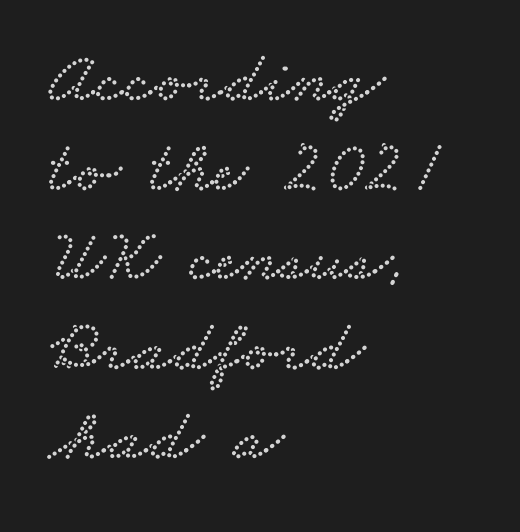
The image shows 74 px wide serif type; set left-aligned, line spacing 1.21x, normal letter spacing, not underlined; low stroke contrast and a small x-height.
